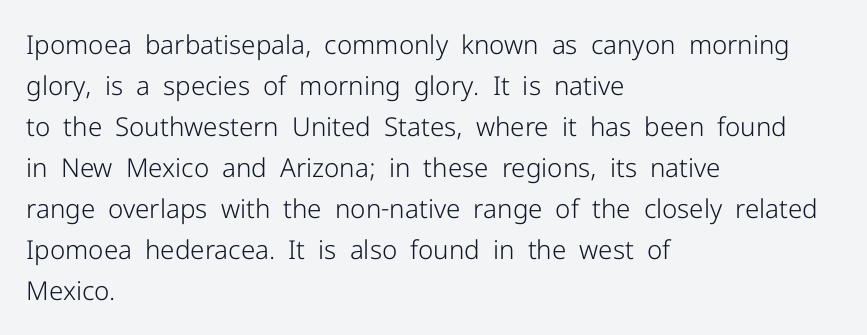
Q: Is the text bold? A: No.
Q: Is the text italic (slanted)? A: No, it is upright.
Q: Is the text underlined? A: No.
Q: How is the paragraph aligned? A: Left-aligned.
Q: Is the spacing between letters normal or unusually wide? A: Normal.
Q: Is the spacing between lines tight, normal or loose? A: Normal.
